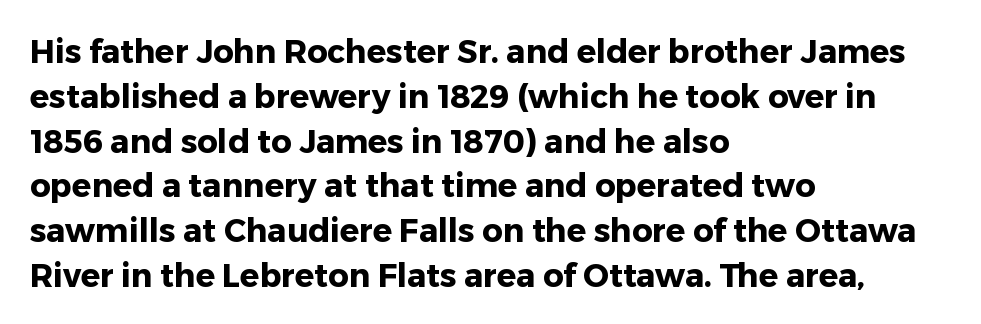
The image shows 32 px heavy sans-serif type, upright; set left-aligned, normal line spacing (1.4x), normal letter spacing, not underlined; low stroke contrast and a medium x-height.
